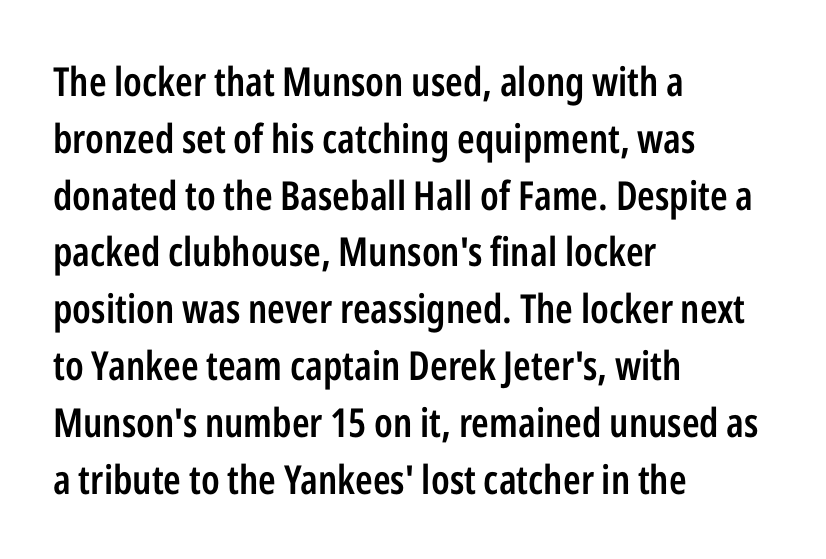
{"serif": "no", "italic": "no", "bold": "semi", "weight": "semibold", "width": "condensed", "stroke_contrast": "low", "x_height": "medium", "monospaced": "no", "underline": "no", "align": "left", "line_spacing": "normal", "line_spacing_ratio": 1.42, "letter_spacing": "normal", "letter_spacing_em": 0.0, "glyph_px": 40}
